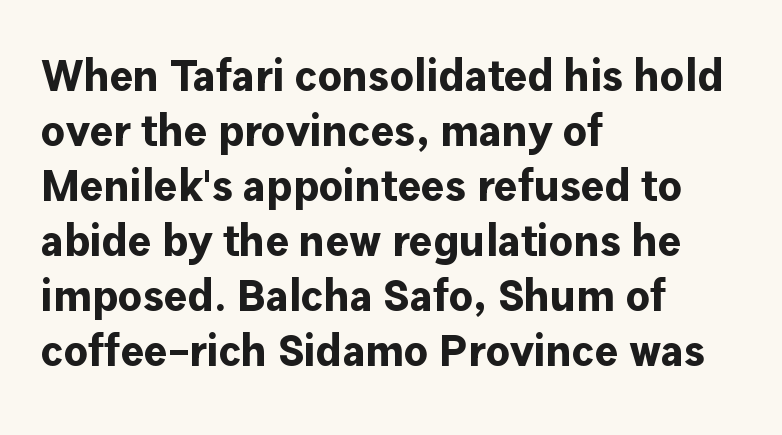
The image shows 44 px bold sans-serif type, upright; set left-aligned, normal line spacing (1.25x), normal letter spacing, not underlined; low stroke contrast and a medium x-height.
